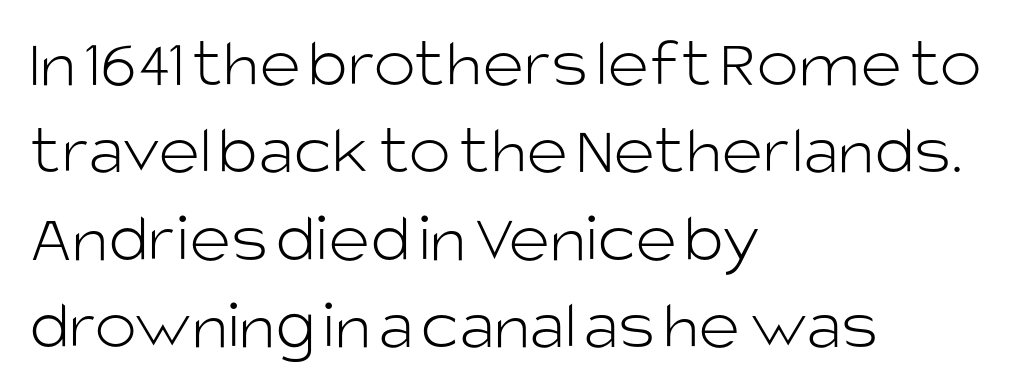
The image shows 71 px light sans-serif type, upright; set left-aligned, line spacing 1.23x, normal letter spacing, not underlined; low stroke contrast and a large x-height.
